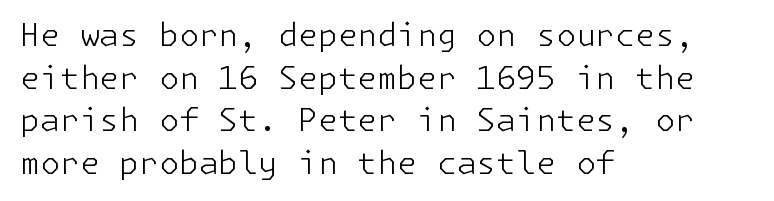
The image shows 32 px light sans-serif type, upright; set left-aligned, normal line spacing (1.33x), normal letter spacing, not underlined; low stroke contrast and a medium x-height.
